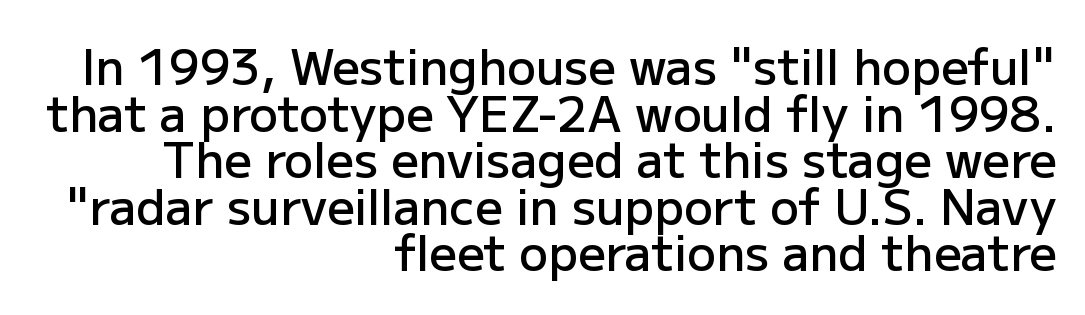
The image shows 48 px semibold sans-serif type, upright; set right-aligned, tight line spacing (0.97x), normal letter spacing, not underlined; low stroke contrast and a medium x-height.
